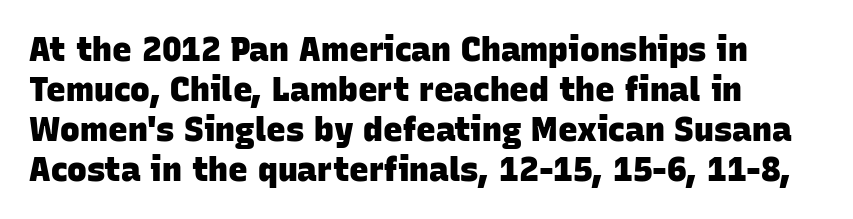
Is this a fixed-width face? No — the glyphs have proportional, varying widths. A dark, heavy texture on the line: the type is bold. These lines stack with their left ends in a neat column. Unlike a traditional serif, this face leaves its strokes unadorned. The gaps between neighbouring characters are ordinary and unremarkable.
